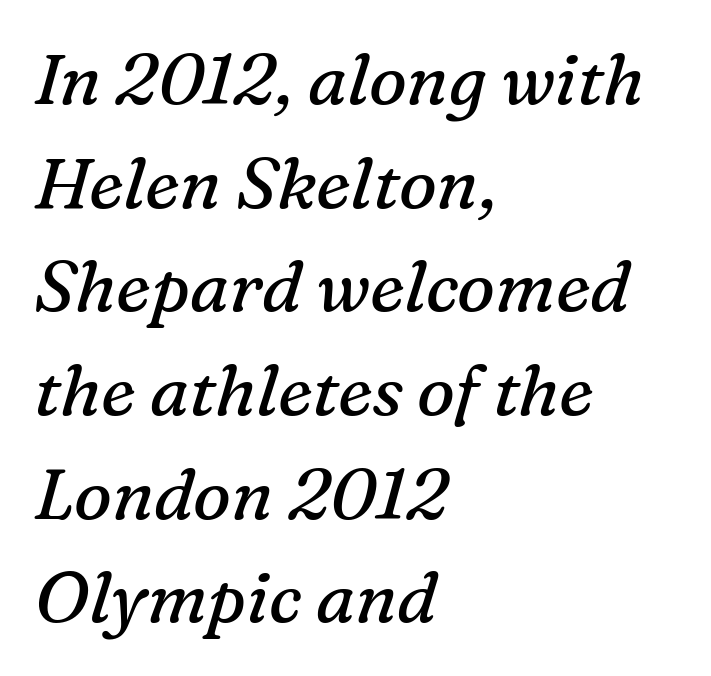
{"serif": "yes", "italic": "yes", "lean": "right", "slant_degrees": 16, "bold": "no", "weight": "regular", "width": "normal", "stroke_contrast": "medium", "x_height": "medium", "monospaced": "no", "underline": "no", "align": "left", "line_spacing": "normal", "line_spacing_ratio": 1.46, "letter_spacing": "normal", "letter_spacing_em": 0.0, "glyph_px": 71}
